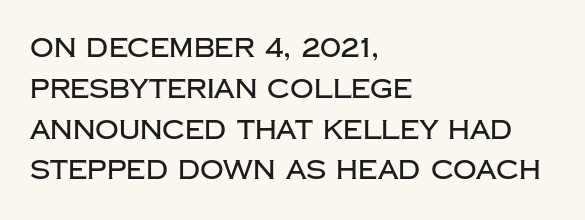
The space between consecutive lines is moderate. This sample uses plain, unmodified letter spacing. Layout note: lines flush left. No italicization has been applied; the sample stays upright. The passage shown is not underscored anywhere.
